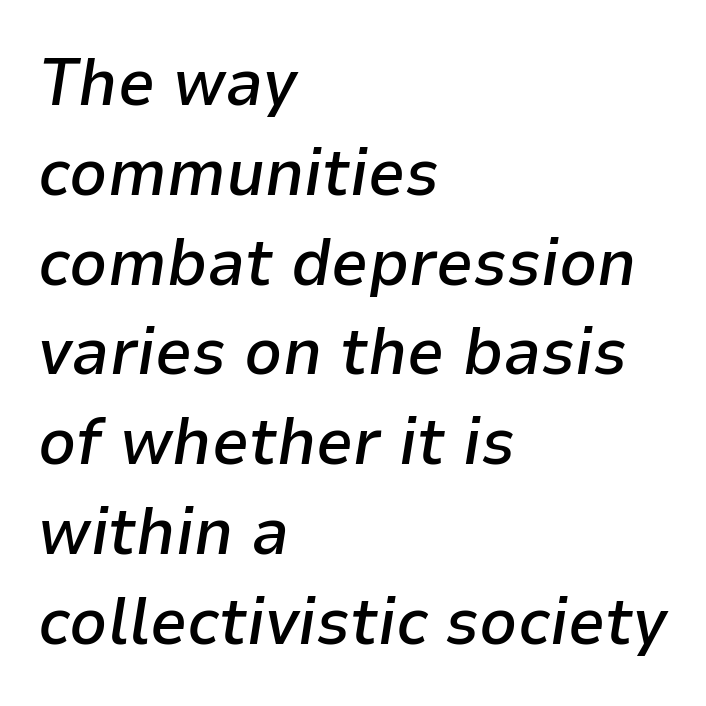
This rendering leaves character spacing at its baseline value. These lines were composed using italics. Nobody drew a line under any word here. This sample has the flowing, uneven cadence of proportional lettering. Bold? Not quite — semibold, heavier than regular but stopping short. Horizontal alignment here is leftward, the default for most running prose.
